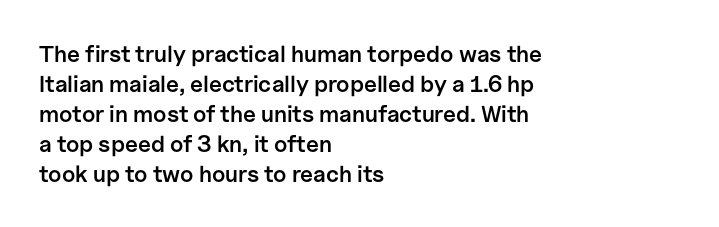
{"italic": "no", "bold": "semi", "underline": "no", "align": "left", "line_spacing": "normal", "line_spacing_ratio": 1.3, "letter_spacing": "normal", "letter_spacing_em": 0.0, "glyph_px": 23}
